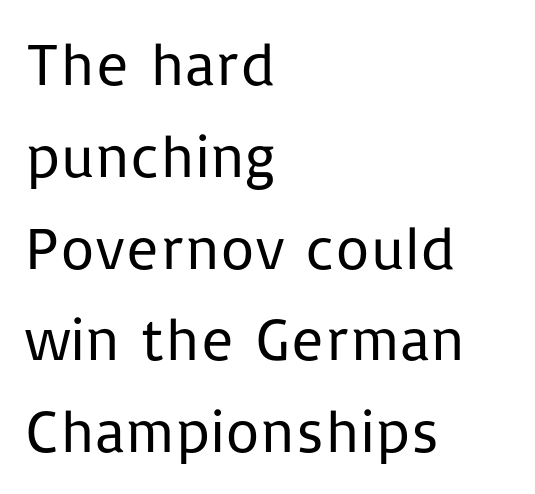
{"serif": "no", "italic": "no", "bold": "no", "weight": "regular", "width": "normal", "stroke_contrast": "low", "x_height": "medium", "monospaced": "no", "underline": "no", "align": "left", "line_spacing": "normal", "line_spacing_ratio": 1.53, "letter_spacing": "normal", "letter_spacing_em": 0.0, "glyph_px": 60}
